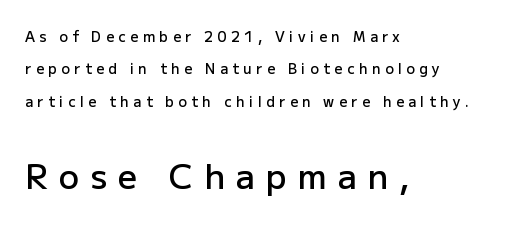
The image shows 34 px semibold sans-serif type, upright; set left-aligned, loose line spacing (2.31x), unusually wide letter spacing (+0.32 em), not underlined; the second (bottom) block is 2.43x larger; low stroke contrast and a medium x-height.
